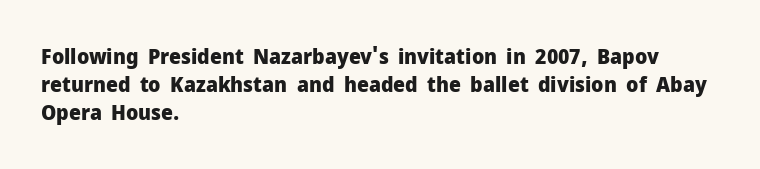
Q: Is the text bold? A: Yes.
Q: Is the text italic (slanted)? A: No, it is upright.
Q: Is the text underlined? A: No.
Q: How is the paragraph aligned? A: Left-aligned.
Q: Is the spacing between letters normal or unusually wide? A: Normal.
Q: Is the spacing between lines tight, normal or loose? A: Normal.
